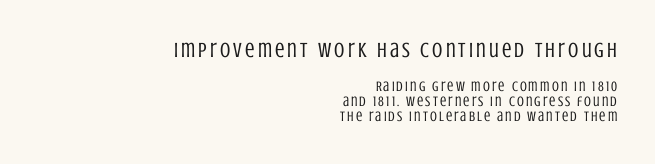
The image shows 21 px text type, upright; set right-aligned, tight line spacing (1.09x), not underlined; the first (top) block is 1.5x larger.
